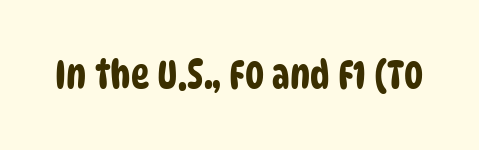
{"serif": "no", "width": "condensed", "stroke_contrast": "low", "x_height": "large", "monospaced": "no", "underline": "no", "letter_spacing": "normal", "letter_spacing_em": 0.0, "glyph_px": 39}
